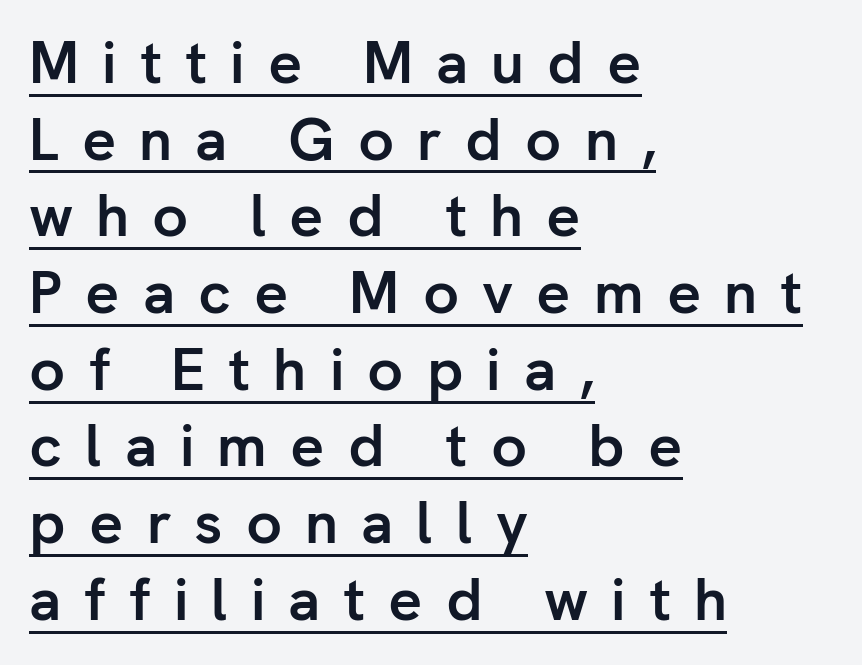
Q: Is the text bold? A: Yes.
Q: Is the text italic (slanted)? A: No, it is upright.
Q: Is the typeface a serif or a sans-serif typeface? A: Sans-serif.
Q: Is the text underlined? A: Yes.
Q: How is the paragraph aligned? A: Left-aligned.
Q: Is the spacing between letters normal or unusually wide? A: Unusually wide.
Q: Is the spacing between lines tight, normal or loose? A: Normal.
Q: Width (condensed, normal, or wide)? A: Normal.
Q: Stroke contrast? A: Low.
Q: x-height? A: Medium.
Q: Monospaced? A: No.
